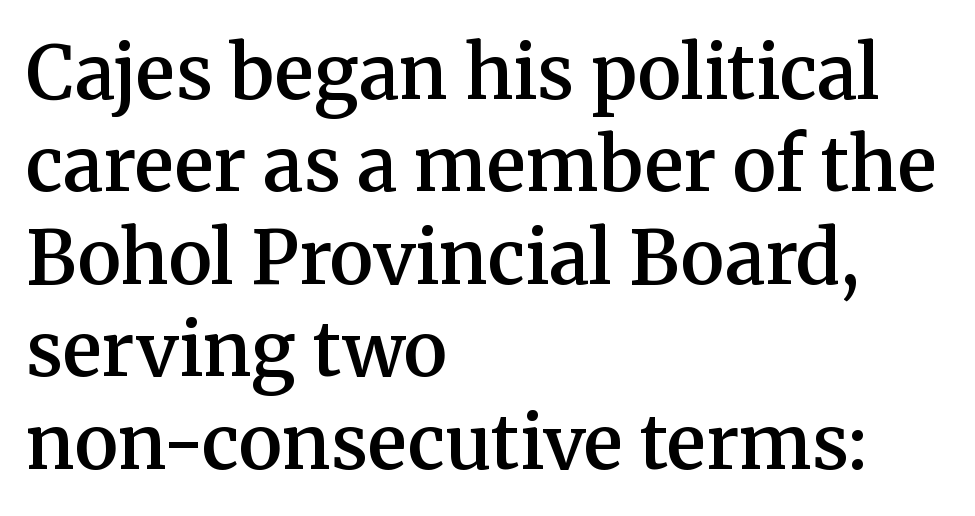
Character widths vary here, with narrow letters taking less room than wide ones. The letters carry serifs — small finishing strokes at the ends of their stems. Typographic density is moderately raised because the face is semibold. Posture: straight, roman, zero tilt.
